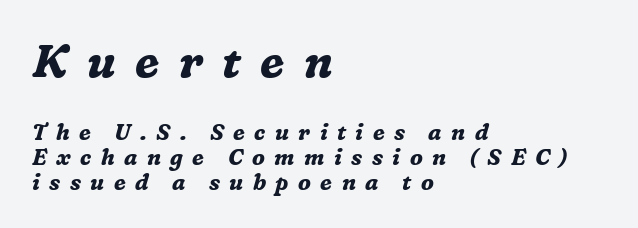
{"serif": "yes", "italic": "yes", "lean": "right", "slant_degrees": 16, "bold": "yes", "weight": "bold", "width": "normal", "stroke_contrast": "medium", "x_height": "medium", "monospaced": "no", "underline": "no", "align": "left", "line_spacing": "tight", "line_spacing_ratio": 1.12, "letter_spacing": "wide", "letter_spacing_em": 0.43, "larger_block": "first", "size_ratio": 2.05, "glyph_px": 45}
